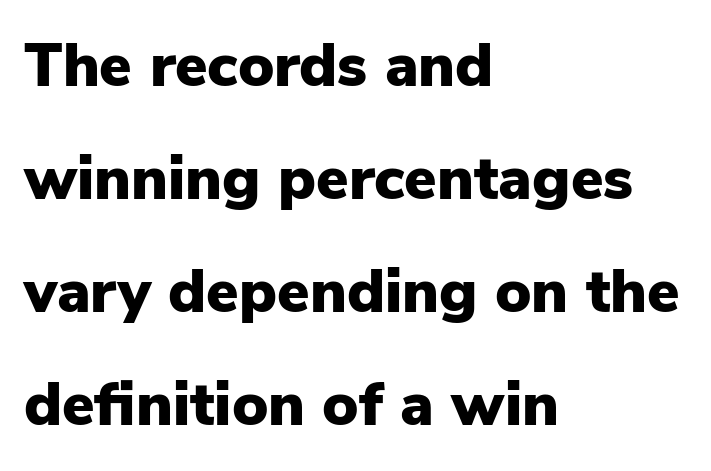
Q: Is the text bold? A: Yes.
Q: Is the text italic (slanted)? A: No, it is upright.
Q: Is the typeface a serif or a sans-serif typeface? A: Sans-serif.
Q: Is the text underlined? A: No.
Q: How is the paragraph aligned? A: Left-aligned.
Q: Is the spacing between letters normal or unusually wide? A: Normal.
Q: Width (condensed, normal, or wide)? A: Normal.
Q: Stroke contrast? A: Low.
Q: x-height? A: Medium.
Q: Monospaced? A: No.
